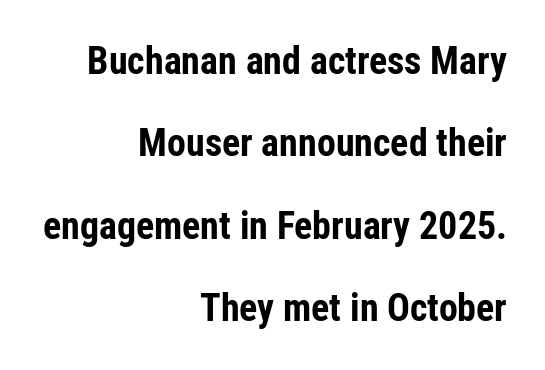
Q: Is the text bold? A: Yes.
Q: Is the text italic (slanted)? A: No, it is upright.
Q: Is the typeface a serif or a sans-serif typeface? A: Sans-serif.
Q: Is the text underlined? A: No.
Q: How is the paragraph aligned? A: Right-aligned.
Q: Is the spacing between letters normal or unusually wide? A: Normal.
Q: Is the spacing between lines tight, normal or loose? A: Loose.
Q: Width (condensed, normal, or wide)? A: Condensed.
Q: Stroke contrast? A: Low.
Q: x-height? A: Medium.
Q: Monospaced? A: No.
